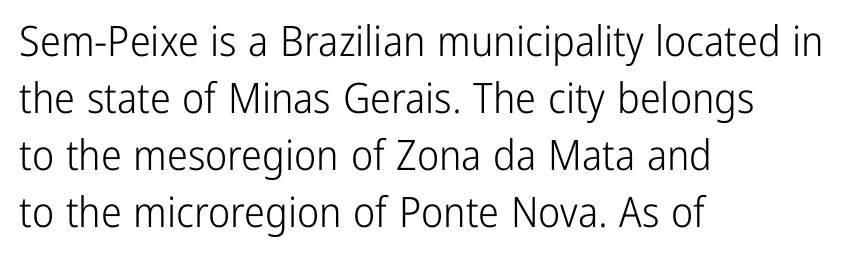
{"serif": "no", "italic": "no", "bold": "no", "weight": "light", "width": "condensed", "stroke_contrast": "low", "x_height": "medium", "monospaced": "no", "underline": "no", "align": "left", "line_spacing": "normal", "line_spacing_ratio": 1.36, "letter_spacing": "normal", "letter_spacing_em": 0.0, "glyph_px": 42}
